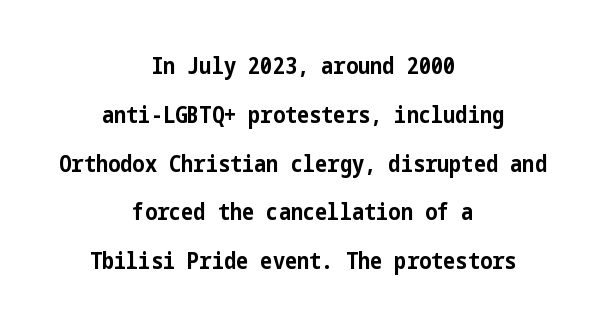
{"italic": "no", "bold": "yes", "underline": "no", "align": "center", "line_spacing": "loose", "line_spacing_ratio": 2.12, "letter_spacing": "normal", "letter_spacing_em": 0.0, "glyph_px": 23}
